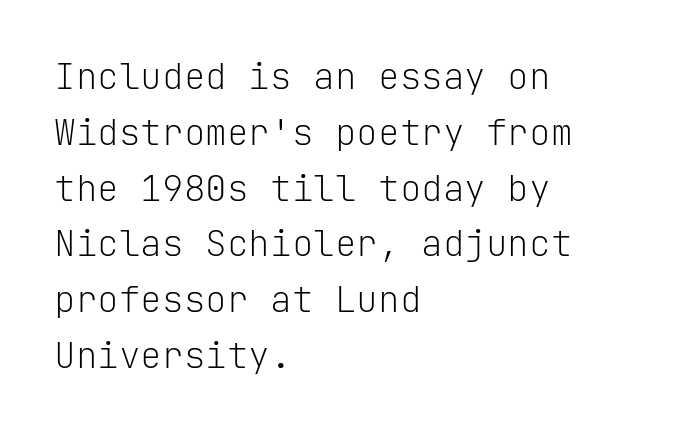
A typesetter would call this leading conventional body-copy spacing. Here the designer chose a console-style face with uniform glyph widths. You could call the tracking neutral — neither tight nor loose. The glyphs in this specimen are sans serif.
